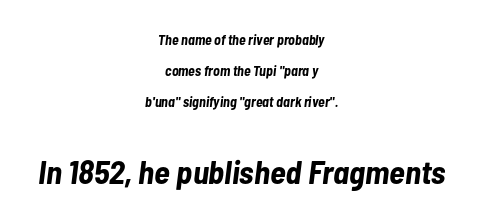
The image shows 33 px bold, condensed type, italic (leaning right); set centered, loose line spacing (2.23x), normal letter spacing, not underlined; the second (bottom) block is 2.36x larger; low stroke contrast and a medium x-height.
